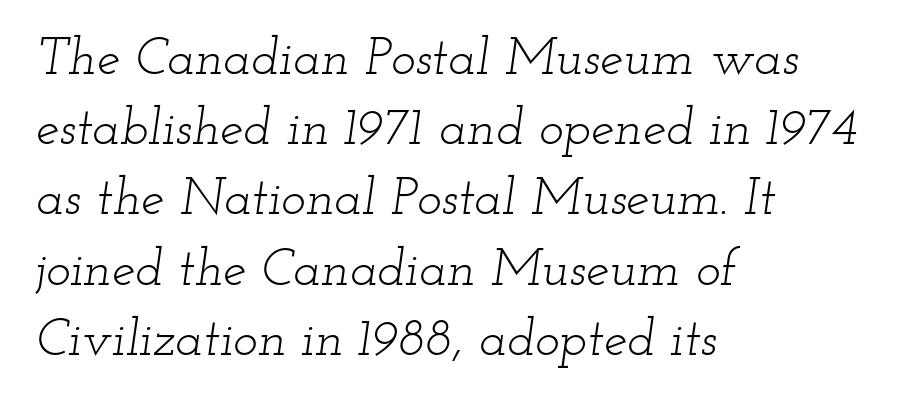
The image shows 52 px light, wide serif type, italic (leaning right); set left-aligned, normal line spacing (1.35x), normal letter spacing, not underlined; low stroke contrast and a small x-height.
